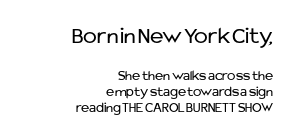
The image shows 23 px text type, upright; set right-aligned, tight line spacing (1.12x), normal letter spacing, not underlined; the first (top) block is 1.64x larger.
